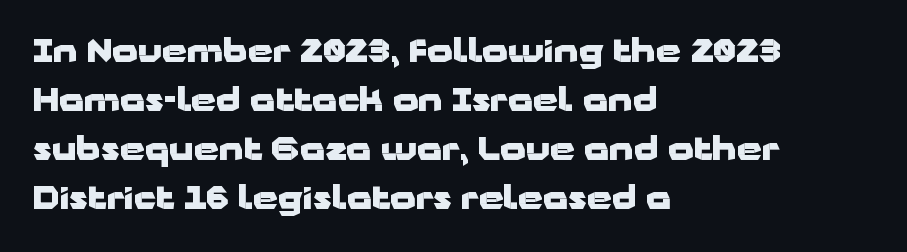
The image shows 32 px heavy, wide sans-serif type, upright; set left-aligned, normal line spacing (1.53x), normal letter spacing, not underlined; low stroke contrast and a medium x-height.
